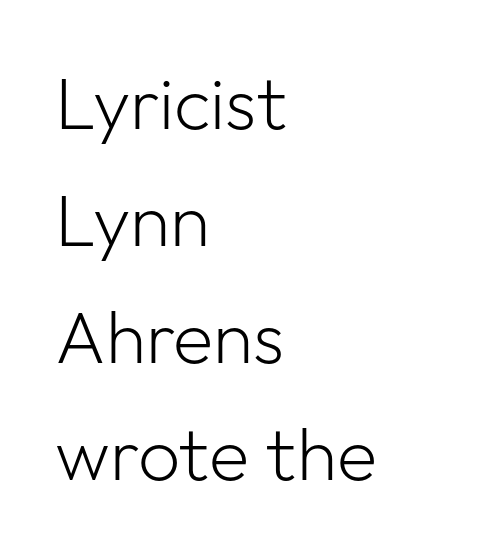
The image shows 74 px light sans-serif type, upright; set left-aligned, normal line spacing (1.58x), normal letter spacing, not underlined; low stroke contrast and a medium x-height.
